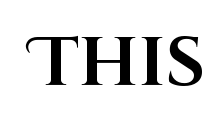
The image shows 69 px bold sans-serif type, upright; set normal letter spacing, not underlined; high stroke contrast and a large x-height.
